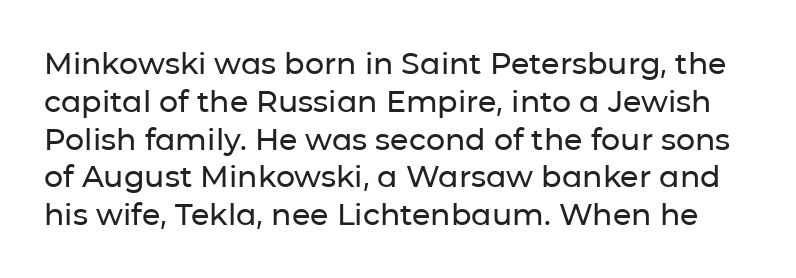
{"serif": "no", "italic": "no", "width": "normal", "stroke_contrast": "low", "x_height": "medium", "monospaced": "no", "underline": "no", "line_spacing": "normal", "line_spacing_ratio": 1.26, "letter_spacing": "normal", "letter_spacing_em": 0.0, "glyph_px": 30}
